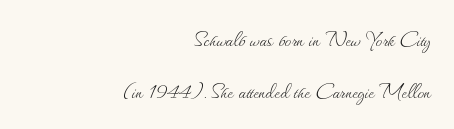
{"bold": "no", "underline": "no", "align": "right", "line_spacing": "loose", "line_spacing_ratio": 2.0, "letter_spacing": "normal", "letter_spacing_em": 0.0, "glyph_px": 26}
